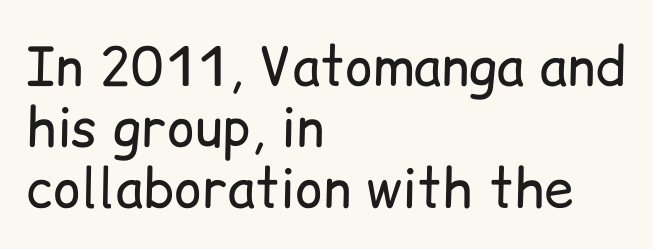
{"serif": "no", "italic": "no", "bold": "no", "weight": "regular", "width": "normal", "stroke_contrast": "low", "x_height": "medium", "monospaced": "no", "underline": "no", "align": "left", "line_spacing": "tight", "line_spacing_ratio": 1.15, "letter_spacing": "normal", "letter_spacing_em": 0.0, "glyph_px": 53}
